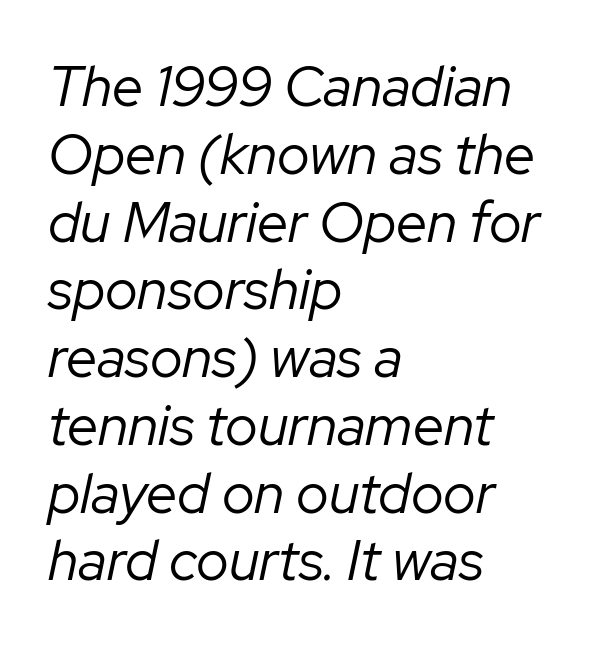
{"italic": "yes", "lean": "right", "slant_degrees": 12, "bold": "no", "weight": "regular", "width": "normal", "stroke_contrast": "low", "x_height": "medium", "monospaced": "no", "underline": "no", "align": "left", "line_spacing_ratio": 1.21, "letter_spacing": "normal", "letter_spacing_em": 0.0, "glyph_px": 56}
